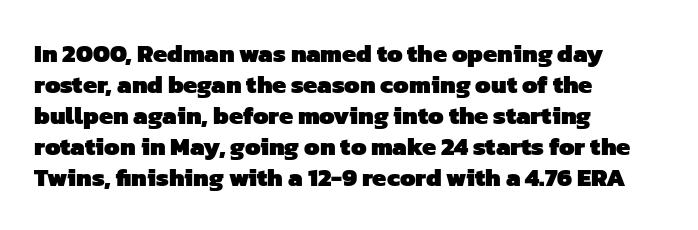
The passage shown is not underscored anywhere. Every row of glyphs begins at an identical x-position on the left. The passage shown is emphatically bold. The line texture is even and compact thanks to regular tracking.
